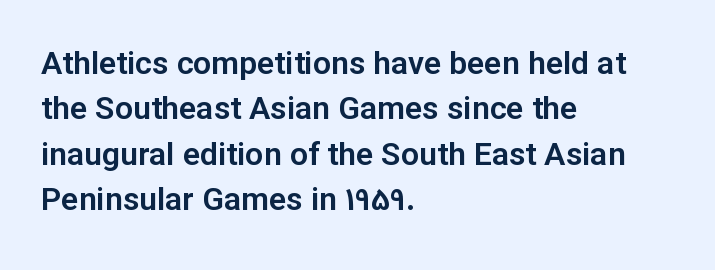
Serif or sans? Sans — the stroke terminals are bare. Rule under the text: the space is simply empty. The letters advance in unequal steps, a hallmark of proportional type. Tracking value appears to be zero — textbook default spacing.
